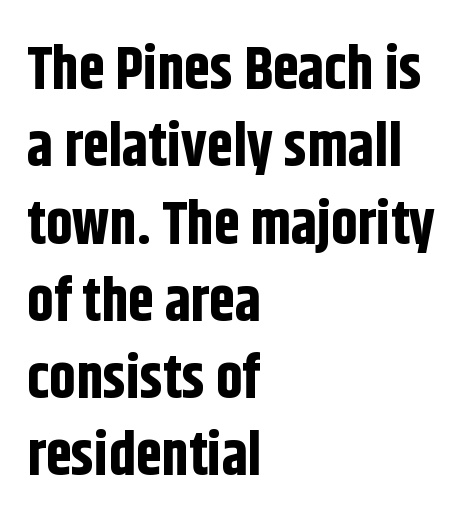
The image shows 59 px bold, condensed sans-serif type, upright; set left-aligned, normal line spacing (1.31x), normal letter spacing, not underlined; low stroke contrast and a large x-height.
